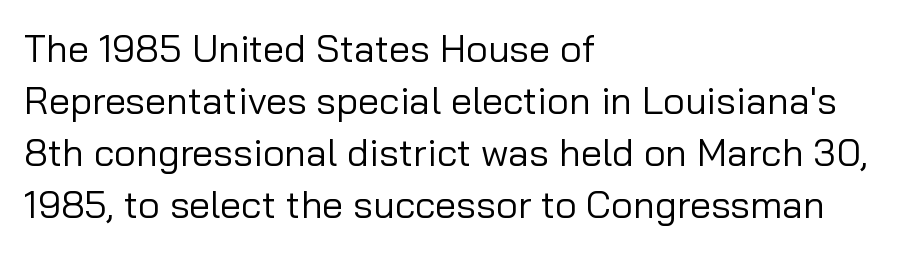
The image shows 38 px regular-weight sans-serif type, upright; set left-aligned, normal line spacing (1.37x), normal letter spacing, not underlined; low stroke contrast and a medium x-height.
